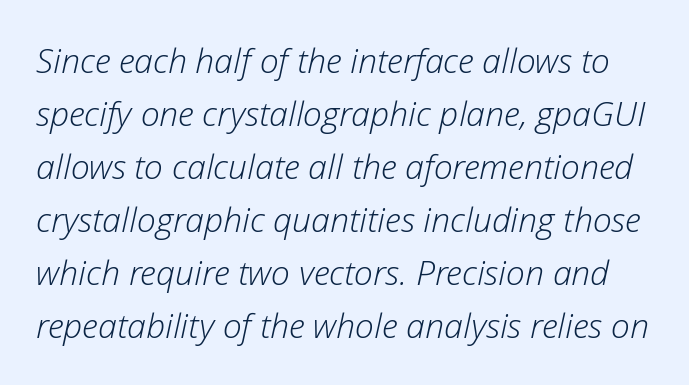
Q: Is the text bold? A: No.
Q: Is the text italic (slanted)? A: Yes, it leans right by about 12 degrees.
Q: Is the text underlined? A: No.
Q: Is the spacing between letters normal or unusually wide? A: Normal.
Q: Is the spacing between lines tight, normal or loose? A: Normal.
Q: Width (condensed, normal, or wide)? A: Normal.
Q: Stroke contrast? A: Low.
Q: x-height? A: Medium.
Q: Monospaced? A: No.
